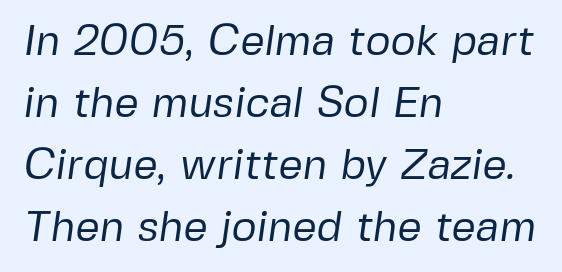
Bold? No — there's no thickening of the strokes. One glance says typical: line gaps are just what's usual. Unlike a traditional serif, this face leaves its strokes unadorned. These lines stack with their left ends in a neat column. The baseline area is clear.
